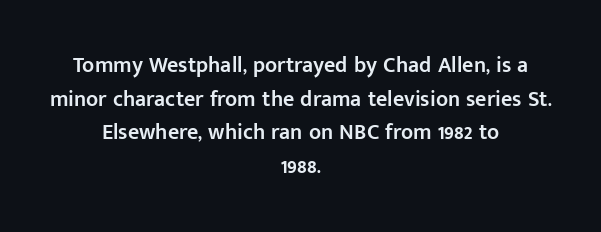
{"italic": "no", "bold": "semi", "underline": "no", "align": "center", "line_spacing": "normal", "line_spacing_ratio": 1.53, "letter_spacing": "normal", "letter_spacing_em": 0.0, "glyph_px": 22}
